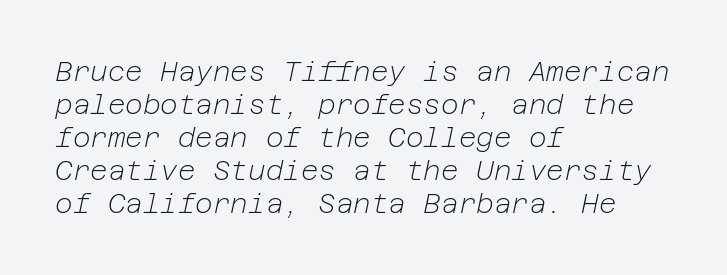
Plain, unruled lines of type. The typography opts for an oblique posture over an upright one. Default kerning and tracking; the words read as compact shapes. The setting favours the left margin, as ordinary paragraphs usually do. The strokes carry an ordinary text weight at most.
